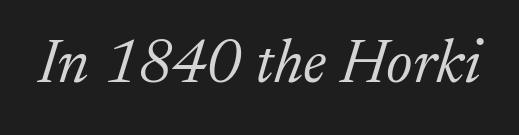
The image shows 62 px light serif type, italic (leaning right); set normal letter spacing, not underlined; low stroke contrast and a medium x-height.
